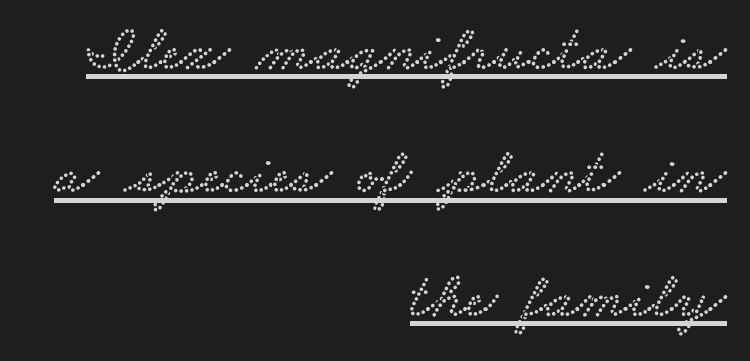
{"serif": "yes", "width": "wide", "stroke_contrast": "low", "x_height": "small", "monospaced": "no", "underline": "yes", "align": "right", "line_spacing": "loose", "line_spacing_ratio": 1.9, "letter_spacing": "normal", "letter_spacing_em": 0.0, "glyph_px": 65}
